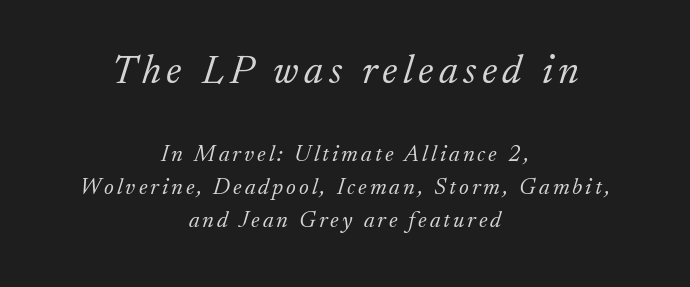
{"serif": "yes", "italic": "yes", "lean": "right", "slant_degrees": 17, "bold": "no", "weight": "light", "width": "normal", "stroke_contrast": "low", "x_height": "small", "monospaced": "no", "underline": "no", "align": "center", "line_spacing": "normal", "line_spacing_ratio": 1.44, "larger_block": "first", "size_ratio": 1.78, "glyph_px": 41}
